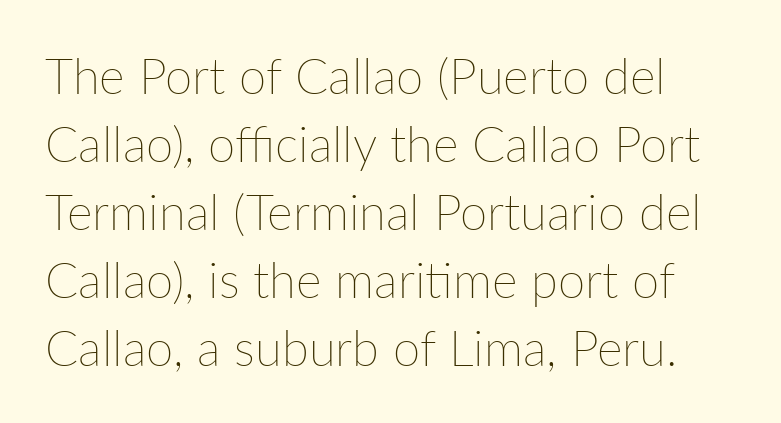
A bare baseline throughout the passage. The text block is weighted toward the left margin, trailing off unevenly rightward. In terms of posture, this sample is upright. Do the characters align in a grid? No, the font is proportional. How would I describe the line gaps? Plain and ordinary.
